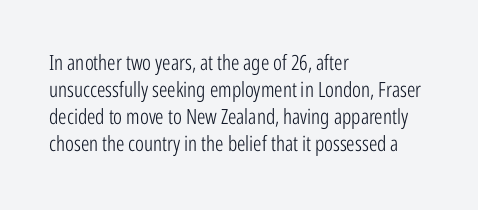
The image shows 21 px text type, upright; set left-aligned, normal line spacing (1.29x), normal letter spacing, not underlined.
